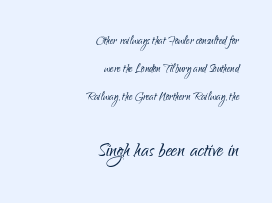
{"bold": "no", "underline": "no", "align": "right", "line_spacing": "loose", "line_spacing_ratio": 2.01, "letter_spacing": "normal", "letter_spacing_em": 0.0, "larger_block": "second", "size_ratio": 1.79, "glyph_px": 25}
